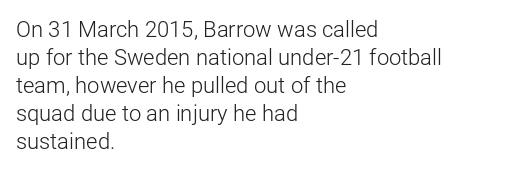
{"italic": "no", "bold": "no", "underline": "no", "align": "left", "line_spacing": "normal", "line_spacing_ratio": 1.27, "letter_spacing": "normal", "letter_spacing_em": 0.0, "glyph_px": 22}
